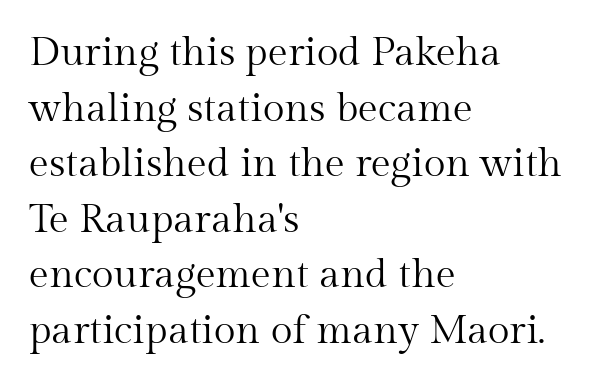
The image shows 40 px regular-weight serif type, upright; set left-aligned, normal line spacing (1.39x), normal letter spacing, not underlined; medium stroke contrast and a medium x-height.
